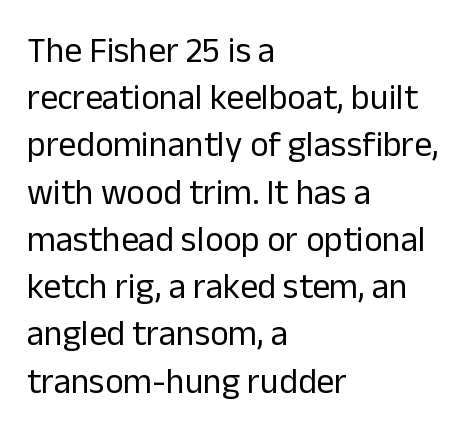
Q: Is the text bold? A: No.
Q: Is the text italic (slanted)? A: No, it is upright.
Q: Is the typeface a serif or a sans-serif typeface? A: Sans-serif.
Q: Is the text underlined? A: No.
Q: How is the paragraph aligned? A: Left-aligned.
Q: Is the spacing between letters normal or unusually wide? A: Normal.
Q: Is the spacing between lines tight, normal or loose? A: Normal.
Q: Width (condensed, normal, or wide)? A: Normal.
Q: Stroke contrast? A: Low.
Q: x-height? A: Medium.
Q: Monospaced? A: No.
